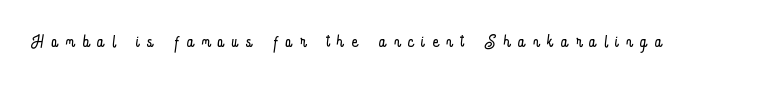
Q: Is the text bold? A: No.
Q: Is the text underlined? A: No.
Q: Is the spacing between letters normal or unusually wide? A: Unusually wide.
